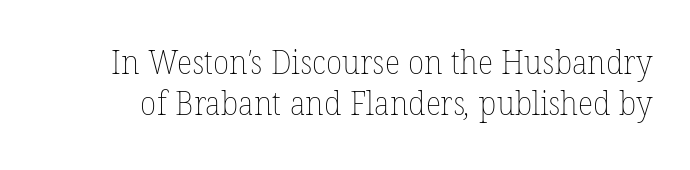
Q: Is the text bold? A: No.
Q: Is the text underlined? A: No.
Q: Is the spacing between letters normal or unusually wide? A: Normal.
Q: Width (condensed, normal, or wide)? A: Normal.
Q: Stroke contrast? A: Low.
Q: x-height? A: Medium.
Q: Monospaced? A: No.
